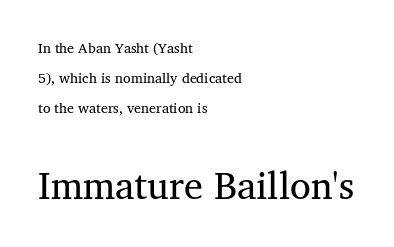
The face used here is seriffed, in the tradition of book romans. Where is the straight margin? On the left. Underlining? Definitely not there. The letters look calm and open, with moderate or lighter stems.
